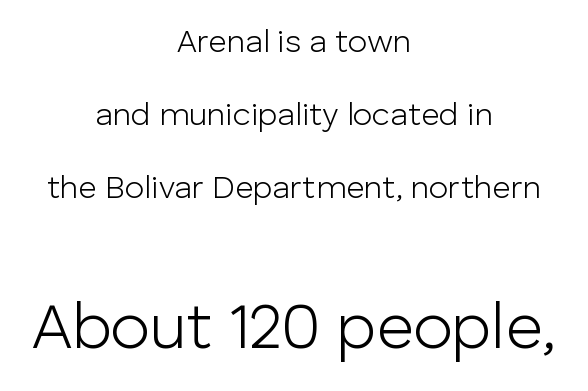
{"serif": "no", "italic": "no", "bold": "no", "weight": "light", "width": "normal", "stroke_contrast": "low", "x_height": "medium", "monospaced": "no", "underline": "no", "align": "center", "line_spacing": "loose", "line_spacing_ratio": 2.28, "letter_spacing": "normal", "letter_spacing_em": 0.0, "larger_block": "second", "size_ratio": 2.03, "glyph_px": 65}
